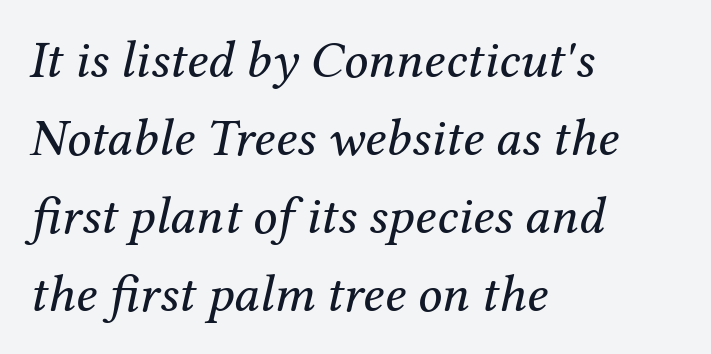
The image shows 53 px regular-weight serif type, italic (leaning right); set left-aligned, normal line spacing (1.47x), normal letter spacing, not underlined; medium stroke contrast and a medium x-height.
